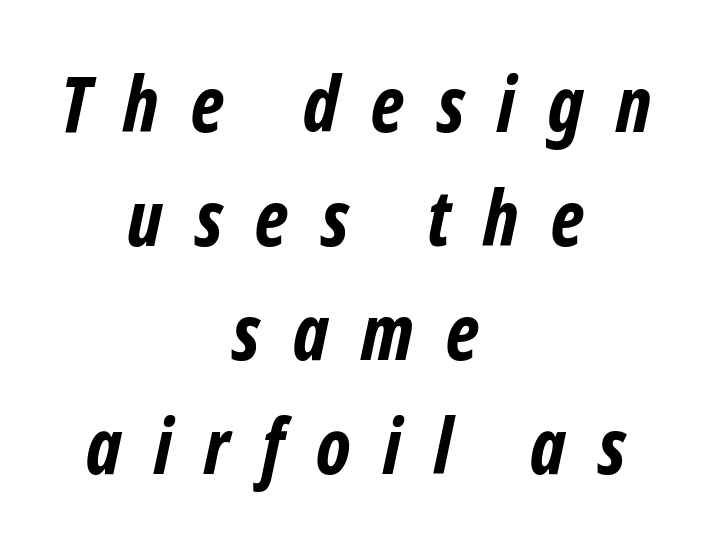
Q: Is the text bold? A: Yes.
Q: Is the typeface a serif or a sans-serif typeface? A: Sans-serif.
Q: Is the text underlined? A: No.
Q: How is the paragraph aligned? A: Centered.
Q: Is the spacing between letters normal or unusually wide? A: Unusually wide.
Q: Is the spacing between lines tight, normal or loose? A: Normal.
Q: Width (condensed, normal, or wide)? A: Condensed.
Q: Stroke contrast? A: Low.
Q: x-height? A: Medium.
Q: Monospaced? A: No.
